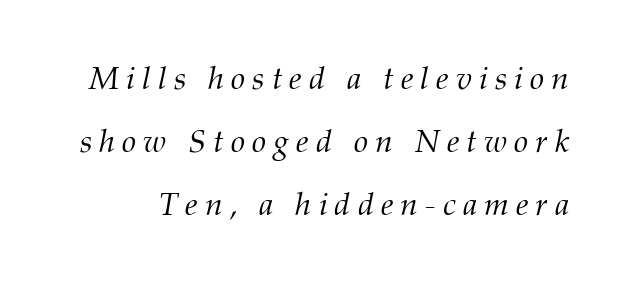
{"serif": "yes", "italic": "yes", "lean": "right", "slant_degrees": 12, "bold": "no", "weight": "light", "width": "normal", "stroke_contrast": "medium", "x_height": "medium", "monospaced": "no", "underline": "no", "line_spacing": "loose", "line_spacing_ratio": 1.97, "letter_spacing": "wide", "letter_spacing_em": 0.22, "glyph_px": 32}
